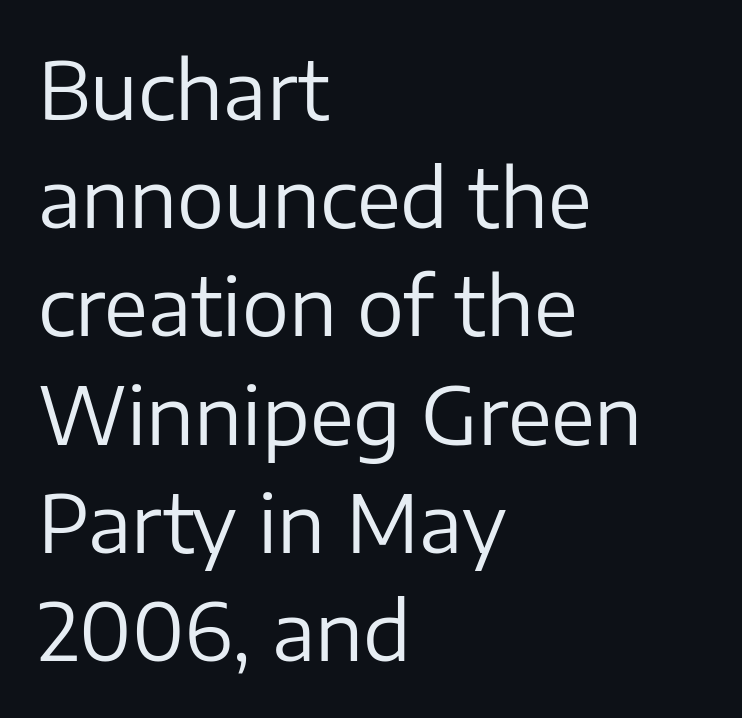
The image shows 79 px regular-weight sans-serif type, upright; set left-aligned, normal line spacing (1.37x), normal letter spacing, not underlined; low stroke contrast and a medium x-height.
